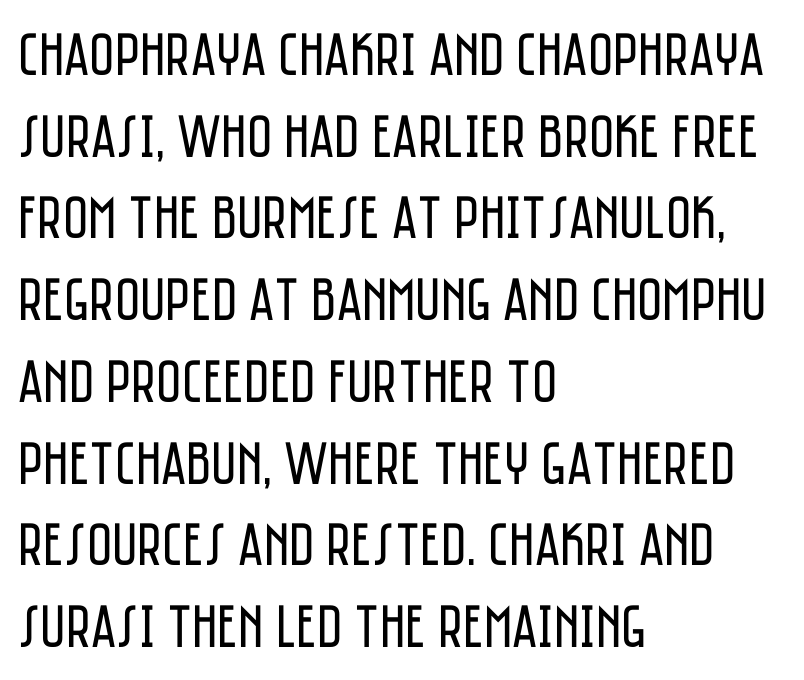
Q: Is the text bold? A: No.
Q: Is the text italic (slanted)? A: No, it is upright.
Q: Is the typeface a serif or a sans-serif typeface? A: Sans-serif.
Q: Is the text underlined? A: No.
Q: How is the paragraph aligned? A: Left-aligned.
Q: Is the spacing between letters normal or unusually wide? A: Normal.
Q: Is the spacing between lines tight, normal or loose? A: Normal.
Q: Width (condensed, normal, or wide)? A: Condensed.
Q: Stroke contrast? A: Low.
Q: x-height? A: Large.
Q: Monospaced? A: No.
